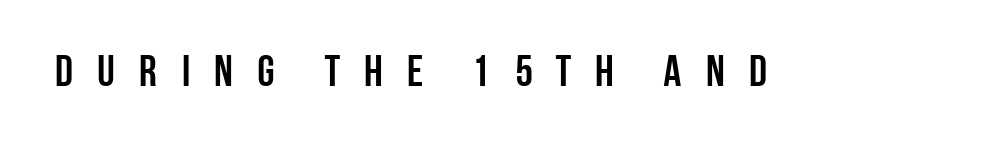
The image shows 44 px semibold, condensed sans-serif type, upright; set unusually wide letter spacing (+0.46 em), not underlined; low stroke contrast and a large x-height.
